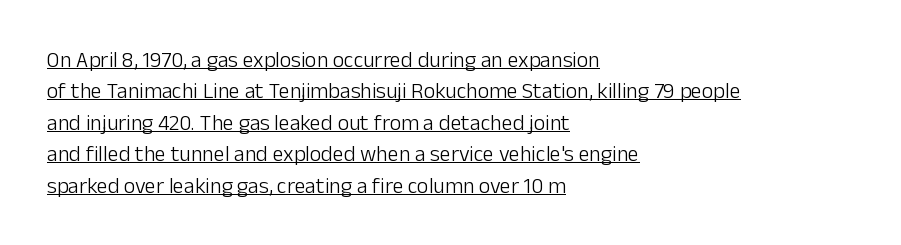
{"italic": "no", "bold": "no", "underline": "yes", "align": "left", "line_spacing": "normal", "line_spacing_ratio": 1.43, "letter_spacing": "normal", "letter_spacing_em": 0.0, "glyph_px": 22}
